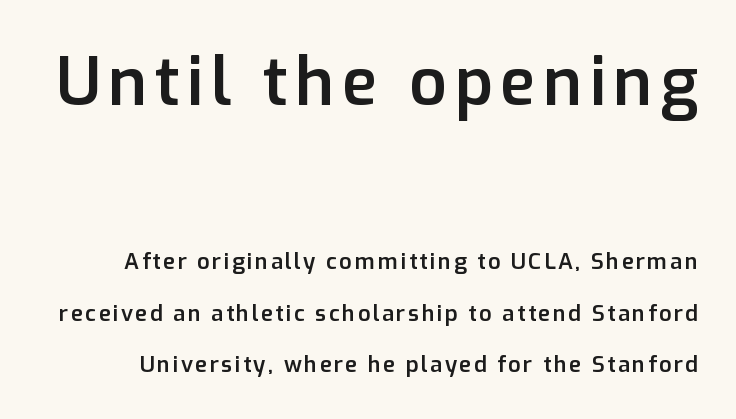
The image shows 66 px semibold sans-serif type, upright; set loose line spacing (2.35x), not underlined; the first (top) block is 3.0x larger; low stroke contrast and a medium x-height.
